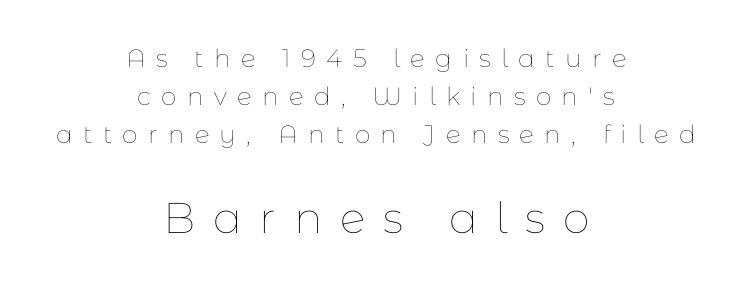
Every character sits straight up, as roman type does. Whoever set this made the second block the dominant, larger element. The line texture is sparse and dotted thanks to wide tracking. Each letter keeps its own natural width here, so spacing adapts to shape.
